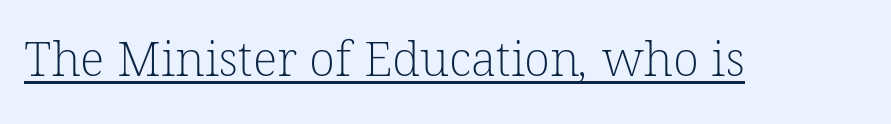
{"serif": "yes", "bold": "no", "weight": "light", "width": "normal", "stroke_contrast": "low", "x_height": "medium", "monospaced": "no", "underline": "yes", "letter_spacing": "normal", "letter_spacing_em": 0.0, "glyph_px": 48}
